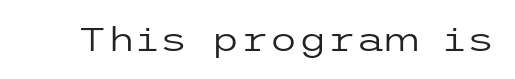
Classification — sans serif. The strokes carry an ordinary text weight at most. Ascenders rise straight up at ninety degrees. Observe the ordinary spacing: letters are neighbours, not strangers. The space directly below the letters is spotless.
